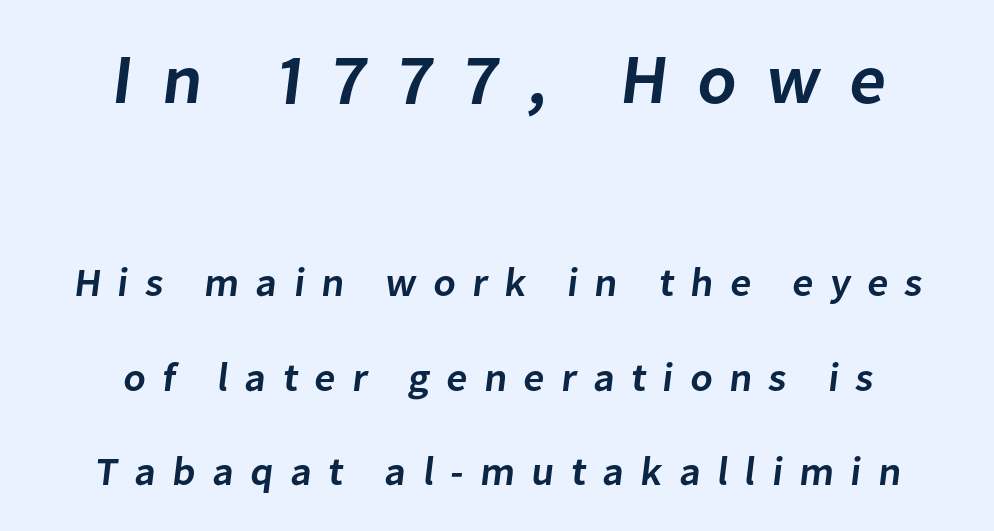
The image shows 70 px semibold sans-serif type; set centered, loose line spacing (2.37x), unusually wide letter spacing (+0.41 em), not underlined; the first (top) block is 1.75x larger; low stroke contrast and a medium x-height.
